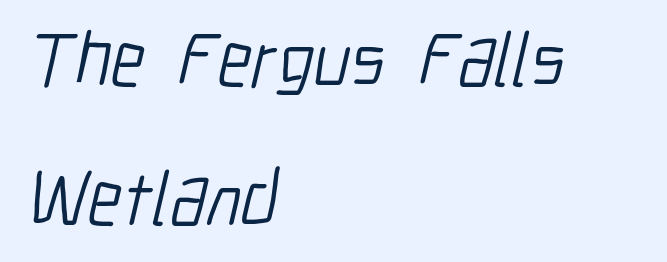
Casual observation: everything's shoved over to the left. Default kerning and tracking; the words read as compact shapes. Each letter's strokes conclude bluntly, with no projecting serifs. Has an underline been added? It has not. Summary of weight: not heavy and not bold. Note the varied advance widths — an 'i' is clearly narrower than an 'm'.
